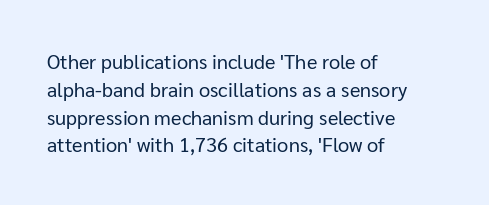
{"italic": "no", "bold": "no", "underline": "no", "align": "left", "line_spacing": "normal", "line_spacing_ratio": 1.39, "letter_spacing": "normal", "letter_spacing_em": 0.0, "glyph_px": 20}
